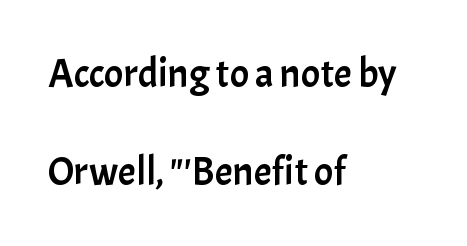
The glyphs are unaccompanied by any horizontal stroke below them. Quick note: interline space is abundant. The text was rendered using a sans face with plain stroke endings. Quick note: not italic, upright.
